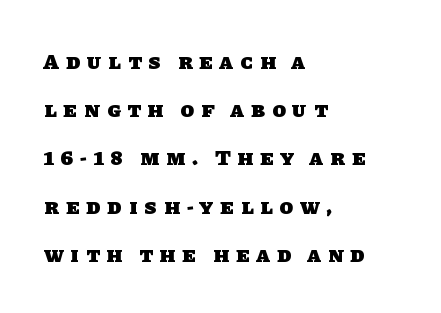
Observe the wide spacing: letters keep a clear distance from each other. Unmarked baselines from the first word to the last. In terms of weight, the rendering is a true, heavy bold. How would I describe the line gaps? Wide and relaxed. The rag falls on the right side of this text block.
